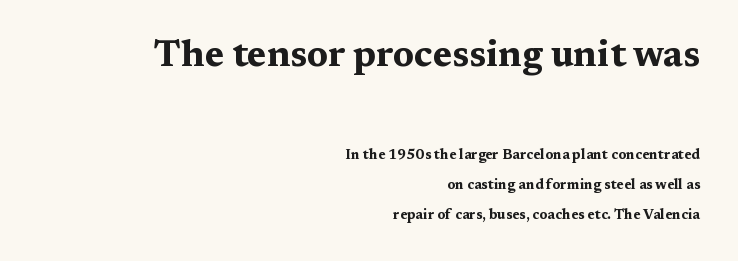
{"serif": "yes", "italic": "no", "bold": "yes", "weight": "bold", "width": "wide", "stroke_contrast": "medium", "x_height": "medium", "monospaced": "no", "underline": "no", "align": "right", "line_spacing": "loose", "line_spacing_ratio": 2.16, "letter_spacing": "normal", "letter_spacing_em": 0.0, "larger_block": "first", "size_ratio": 2.64, "glyph_px": 37}
